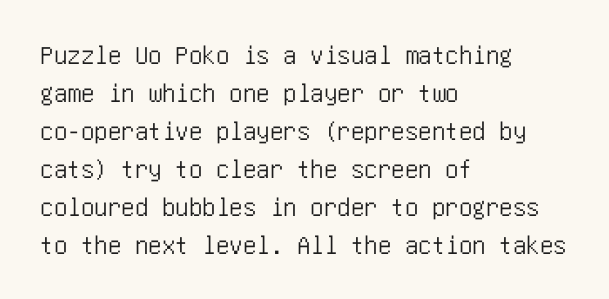
Every stem runs plumb, perpendicular to the baseline. No extra tracking has been applied to these lines. Students, observe: this is what conventionally led text looks like. The rendering anchors every line to the left-hand side. Just letters on the line, the space beneath them empty.
